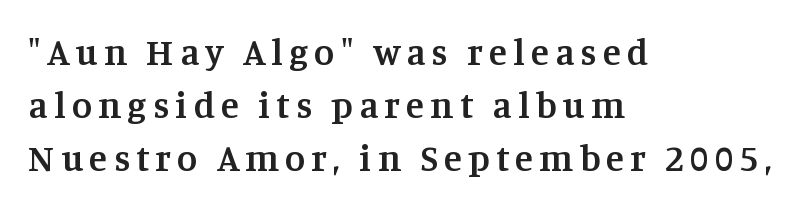
The rows are spaced the way most documents space them. Plain, unruled lines of type. Rendered with straight, roman letterforms. Which margin do the lines hug? The left one — the right edge is uneven. Typesetter's note: demi weight, one step under bold.
